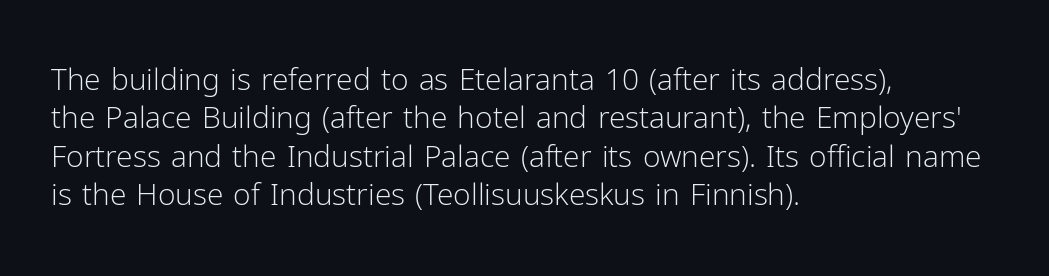
Glance below the letters and you will spot only blank space. Upright lettering throughout. Each letter's strokes conclude bluntly, with no projecting serifs. You could not count columns in this text — the font is proportionally spaced.
